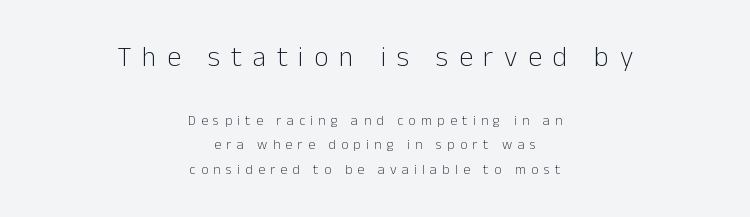
Q: Is the text bold? A: No.
Q: Is the text italic (slanted)? A: No, it is upright.
Q: Is the typeface a serif or a sans-serif typeface? A: Sans-serif.
Q: Is the text underlined? A: No.
Q: How is the paragraph aligned? A: Centered.
Q: Is the spacing between letters normal or unusually wide? A: Unusually wide.
Q: Which block of text is set in a larger size, the first (top) or the second (bottom)? A: The first (top) one.
Q: Width (condensed, normal, or wide)? A: Normal.
Q: Stroke contrast? A: Low.
Q: x-height? A: Medium.
Q: Monospaced? A: No.
